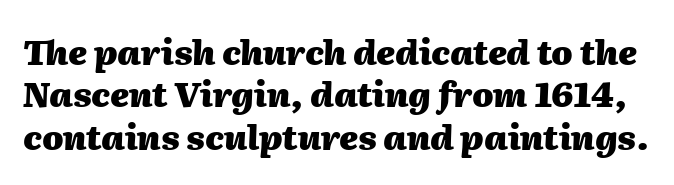
Descenders hang freely into open space. The font's italic variant was chosen for this text. A typesetter would call this proportional, since set widths differ per character. Weight check: bold — yes, fully.
